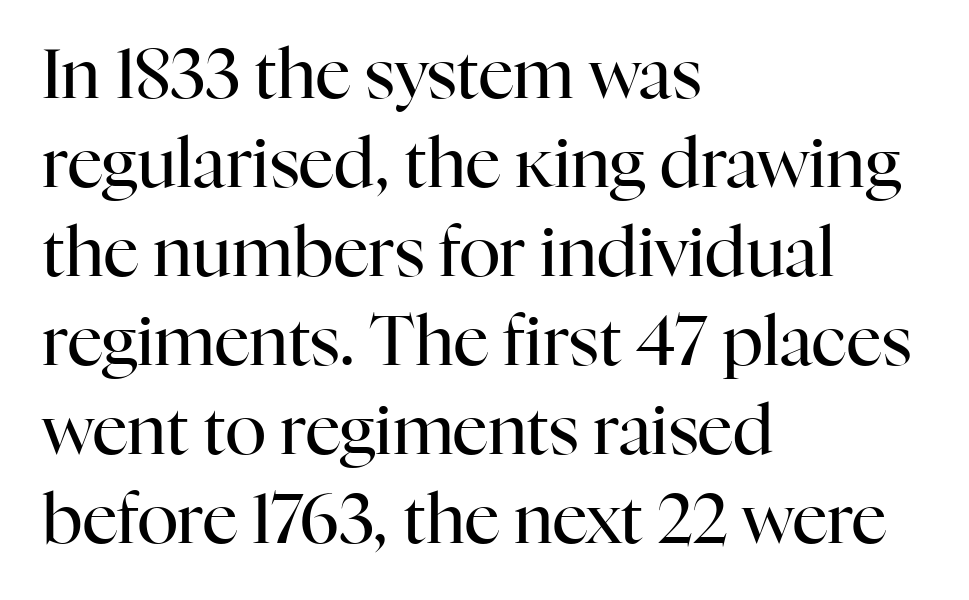
Q: Is the text bold? A: No.
Q: Is the text italic (slanted)? A: No, it is upright.
Q: Is the typeface a serif or a sans-serif typeface? A: Serif.
Q: Is the text underlined? A: No.
Q: How is the paragraph aligned? A: Left-aligned.
Q: Is the spacing between letters normal or unusually wide? A: Normal.
Q: Is the spacing between lines tight, normal or loose? A: Normal.
Q: Width (condensed, normal, or wide)? A: Normal.
Q: Stroke contrast? A: High.
Q: x-height? A: Medium.
Q: Monospaced? A: No.
